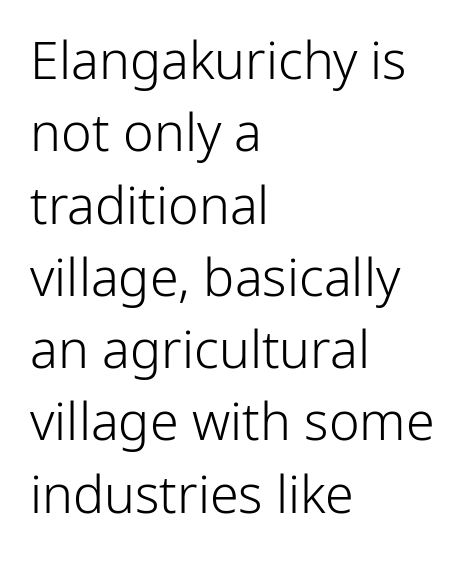
The image shows 52 px light sans-serif type, upright; set left-aligned, normal line spacing (1.39x), normal letter spacing, not underlined; low stroke contrast and a medium x-height.
